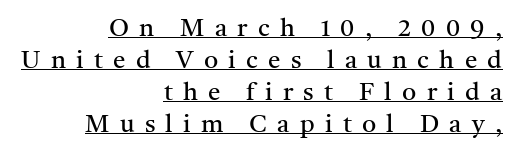
This is not heavy type; no bold has been used. Each line of the rendering has a horizontal stroke beneath the glyphs. The typography opts for an upright posture over an oblique one. Horizontal bands of white between lines are of average thickness. Caption: multi-line text, flush right, ragged left.
